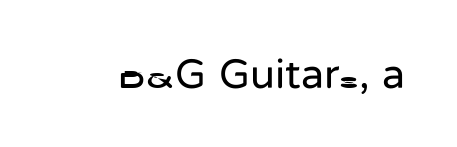
Q: Is the text bold? A: No.
Q: Is the text italic (slanted)? A: No, it is upright.
Q: Is the typeface a serif or a sans-serif typeface? A: Sans-serif.
Q: Is the text underlined? A: No.
Q: Is the spacing between letters normal or unusually wide? A: Normal.
Q: Width (condensed, normal, or wide)? A: Normal.
Q: Stroke contrast? A: Low.
Q: x-height? A: Medium.
Q: Monospaced? A: No.
